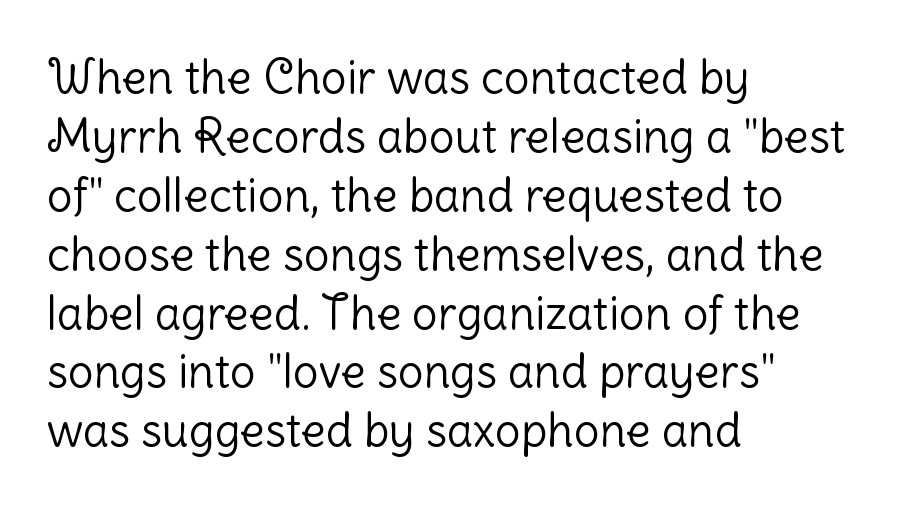
{"serif": "no", "italic": "no", "bold": "no", "weight": "light", "width": "normal", "stroke_contrast": "low", "x_height": "medium", "monospaced": "no", "underline": "no", "align": "left", "line_spacing": "normal", "line_spacing_ratio": 1.28, "letter_spacing": "normal", "letter_spacing_em": 0.0, "glyph_px": 46}
